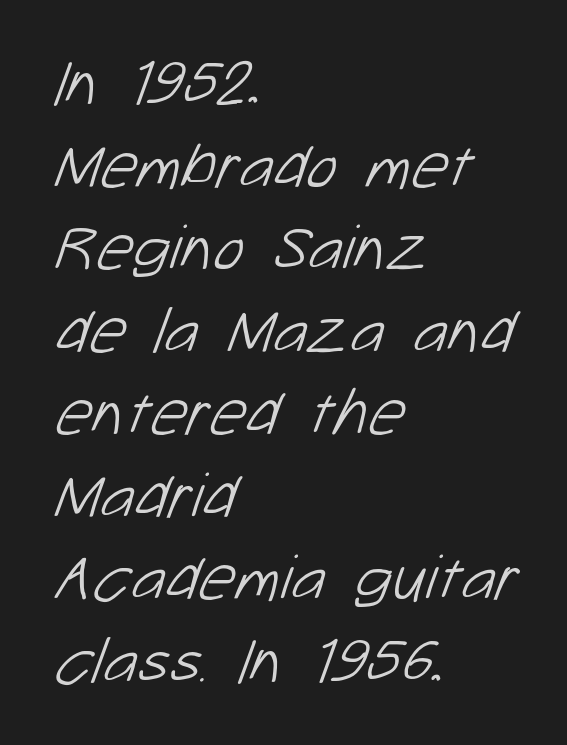
{"serif": "no", "bold": "no", "weight": "light", "width": "normal", "stroke_contrast": "low", "x_height": "medium", "monospaced": "no", "underline": "no", "align": "left", "line_spacing": "normal", "line_spacing_ratio": 1.27, "letter_spacing": "normal", "letter_spacing_em": 0.0, "glyph_px": 65}
